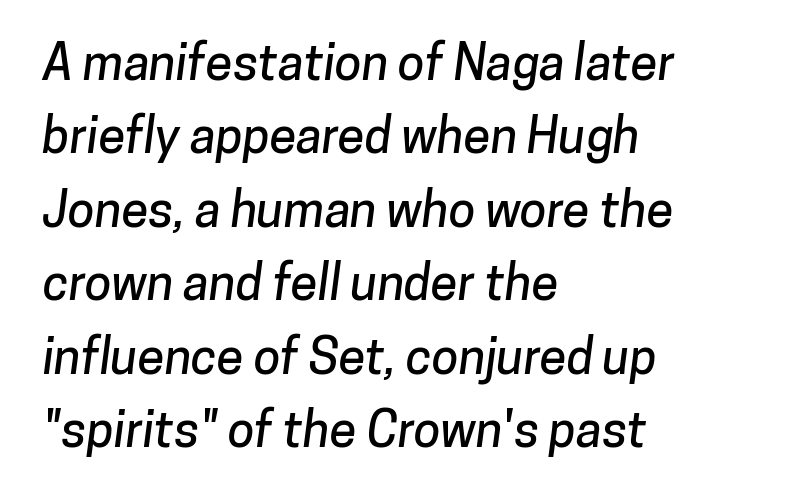
Q: Is the typeface a serif or a sans-serif typeface? A: Sans-serif.
Q: Is the text underlined? A: No.
Q: How is the paragraph aligned? A: Left-aligned.
Q: Is the spacing between letters normal or unusually wide? A: Normal.
Q: Is the spacing between lines tight, normal or loose? A: Normal.
Q: Width (condensed, normal, or wide)? A: Normal.
Q: Stroke contrast? A: Low.
Q: x-height? A: Medium.
Q: Monospaced? A: No.
